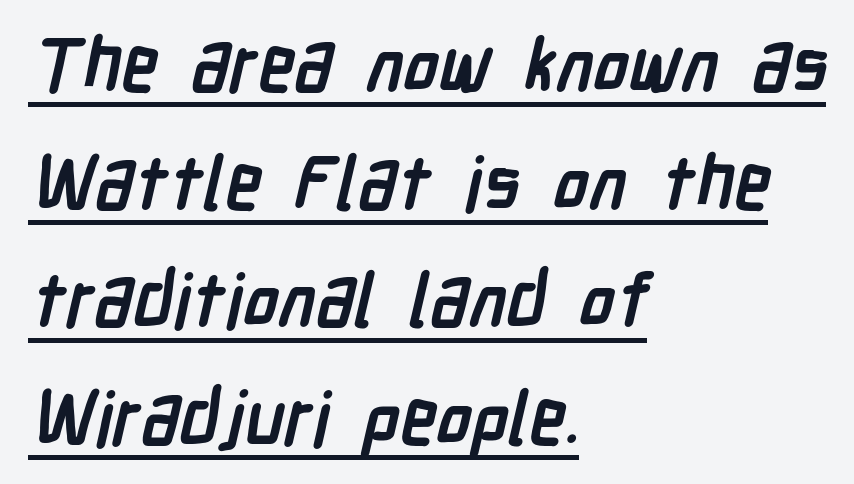
{"serif": "no", "bold": "yes", "weight": "semibold", "width": "condensed", "stroke_contrast": "low", "x_height": "medium", "monospaced": "no", "underline": "yes", "align": "left", "line_spacing": "normal", "line_spacing_ratio": 1.59, "letter_spacing": "normal", "letter_spacing_em": 0.0, "glyph_px": 74}
